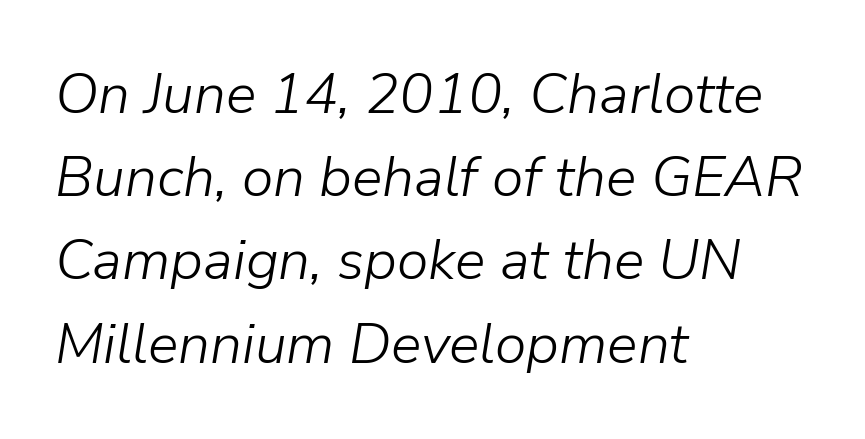
The image shows 57 px light type, italic (leaning right); set left-aligned, normal line spacing (1.46x), normal letter spacing, not underlined; low stroke contrast and a medium x-height.
